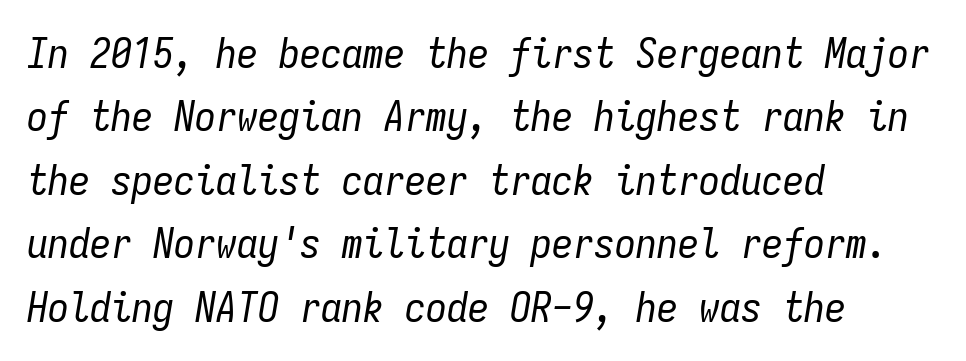
{"italic": "yes", "lean": "right", "slant_degrees": 9, "bold": "no", "weight": "regular", "width": "condensed", "stroke_contrast": "low", "x_height": "medium", "monospaced": "yes", "underline": "no", "align": "left", "line_spacing": "normal", "line_spacing_ratio": 1.51, "letter_spacing": "normal", "letter_spacing_em": 0.0, "glyph_px": 42}
